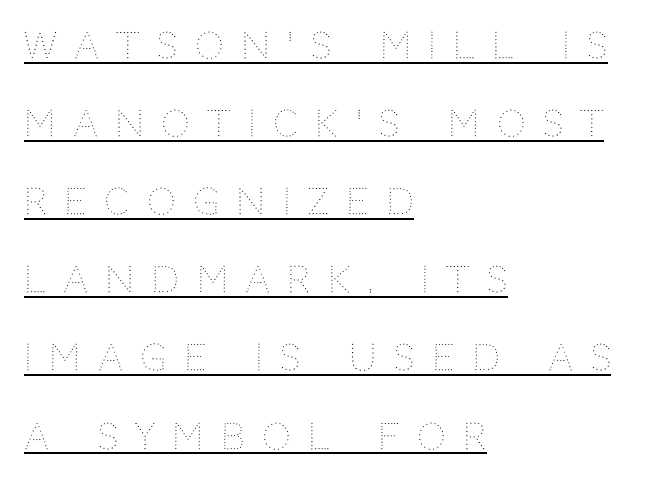
The image shows 36 px thin type, upright; set left-aligned, loose line spacing (2.17x), unusually wide letter spacing (+0.48 em), underlined; medium stroke contrast and a large x-height.
